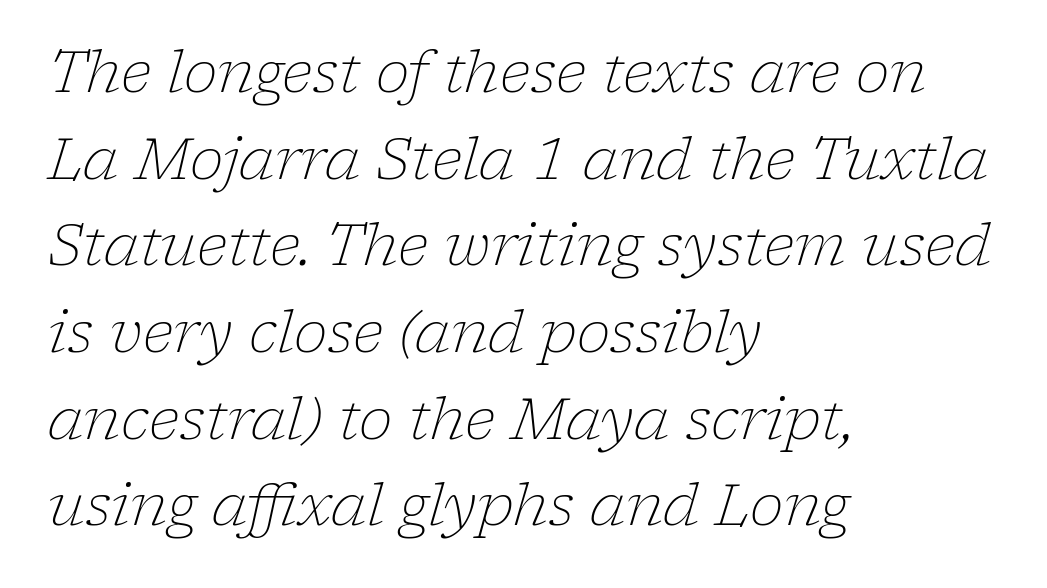
The image shows 57 px light serif type, italic (leaning right); set left-aligned, normal line spacing (1.52x), normal letter spacing, not underlined; low stroke contrast and a medium x-height.
